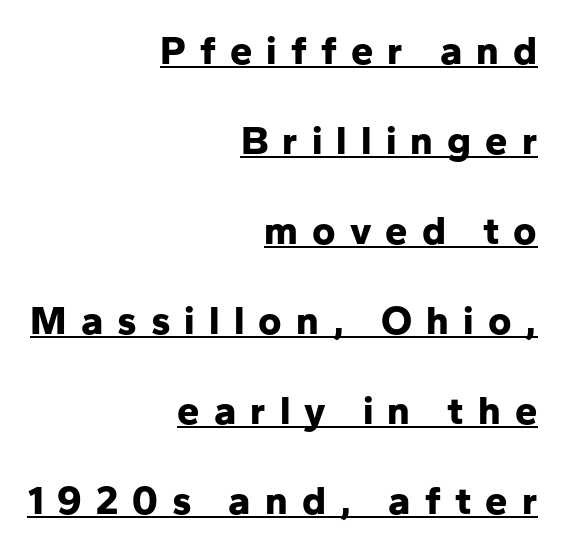
{"serif": "no", "italic": "no", "bold": "yes", "weight": "bold", "width": "normal", "stroke_contrast": "low", "x_height": "medium", "monospaced": "no", "underline": "yes", "align": "right", "line_spacing": "loose", "line_spacing_ratio": 2.25, "letter_spacing": "wide", "letter_spacing_em": 0.35, "glyph_px": 40}
